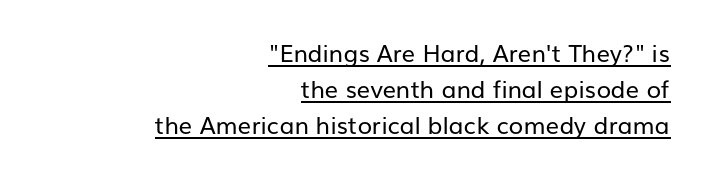
Ordinary non-slanted type is in use. Beneath each row of characters lies a ruled line. Inter-character spacing is left at the font's built-in metrics. Typeset ragged left — the right edge is the straight one. The line-height multiplier appears to be the usual default. Each stroke keeps to a modest, everyday thickness or less.
